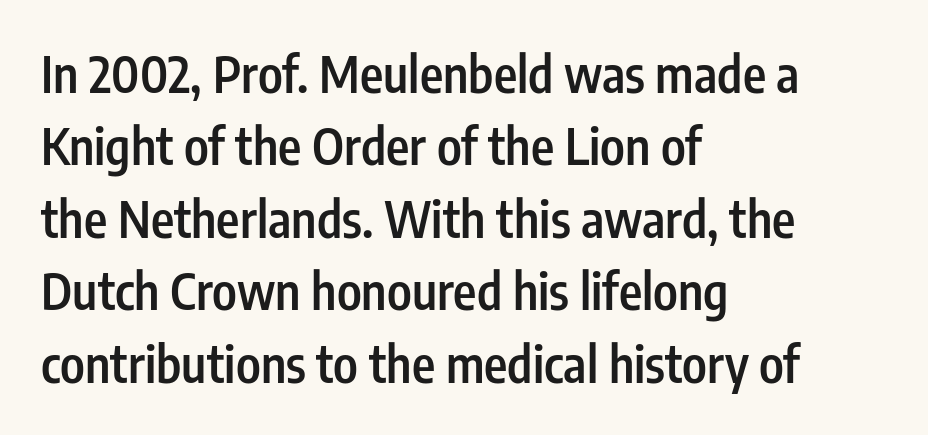
The paragraph has a hard left edge and a soft right edge. No extra tracking has been applied to these lines. In terms of leading, this rendering sits right in the middle. Note: no serifs on the glyphs.
